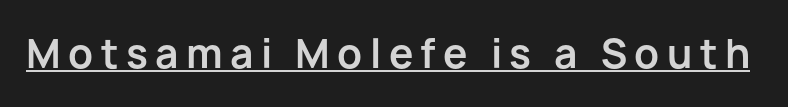
The image shows 39 px bold sans-serif type, upright; set underlined; low stroke contrast and a medium x-height.
